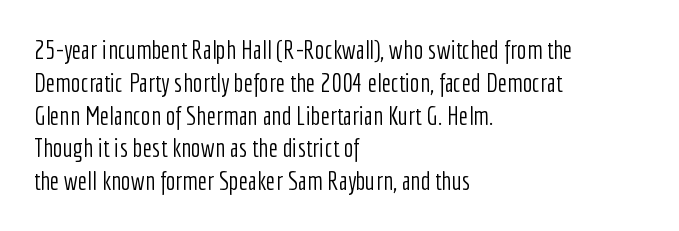
Check the space under the baseline: it is left empty. Posture: upright roman. Is the type heavy? It reads as light-to-regular instead. One-word summary of the alignment: left. The line-height multiplier appears to be the usual default.
